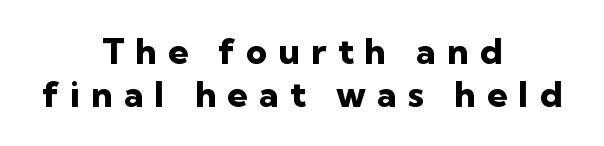
{"serif": "no", "italic": "no", "bold": "yes", "weight": "heavy", "width": "normal", "stroke_contrast": "low", "x_height": "medium", "monospaced": "no", "underline": "no", "align": "center", "line_spacing_ratio": 1.2, "letter_spacing": "wide", "letter_spacing_em": 0.31, "glyph_px": 36}
